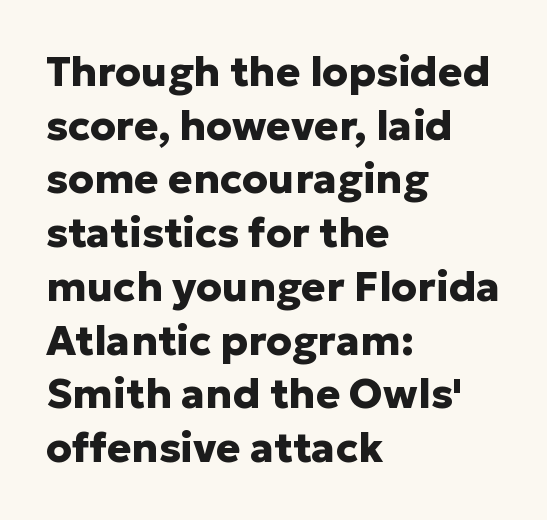
Q: Is the text bold? A: Yes.
Q: Is the text italic (slanted)? A: No, it is upright.
Q: Is the typeface a serif or a sans-serif typeface? A: Sans-serif.
Q: Is the text underlined? A: No.
Q: How is the paragraph aligned? A: Left-aligned.
Q: Is the spacing between letters normal or unusually wide? A: Normal.
Q: Is the spacing between lines tight, normal or loose? A: Normal.
Q: Width (condensed, normal, or wide)? A: Normal.
Q: Stroke contrast? A: Low.
Q: x-height? A: Medium.
Q: Monospaced? A: No.
